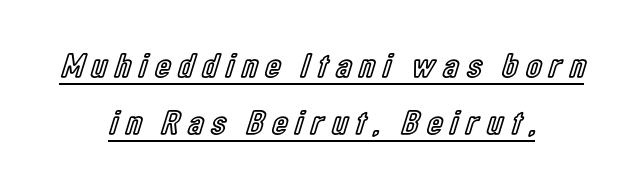
The image shows 35 px condensed type; set centered, normal line spacing (1.63x), unusually wide letter spacing (+0.24 em), underlined; a medium x-height.
